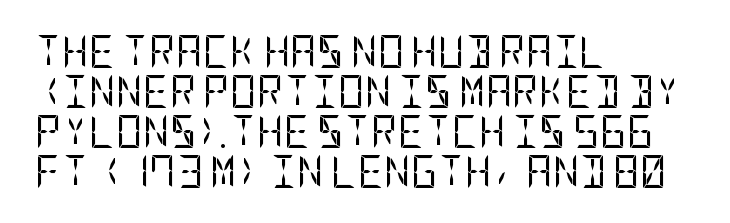
The image shows 33 px regular-weight, condensed sans-serif type, upright; set left-aligned, line spacing 1.21x, normal letter spacing, not underlined; low stroke contrast and a large x-height.
